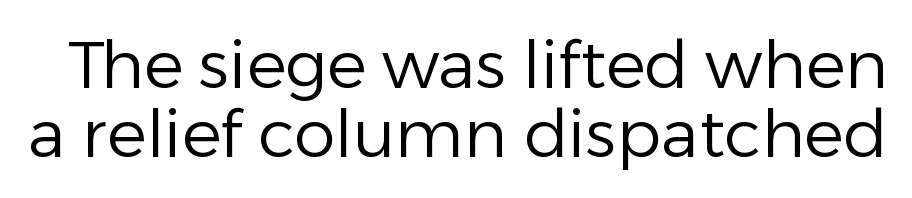
{"serif": "no", "italic": "no", "bold": "no", "weight": "regular", "width": "normal", "stroke_contrast": "low", "x_height": "medium", "monospaced": "no", "underline": "no", "line_spacing": "tight", "line_spacing_ratio": 1.04, "letter_spacing": "normal", "letter_spacing_em": 0.0, "glyph_px": 66}
